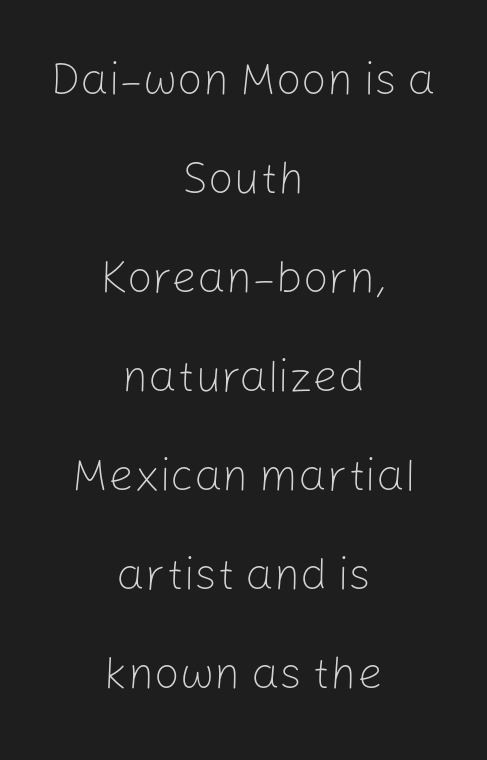
The face looks like a standard text weight, possibly lighter. Each letter's strokes conclude bluntly, with no projecting serifs. Lines of text with bare space underneath. You could fit nearly another row in the gap between these rows.
